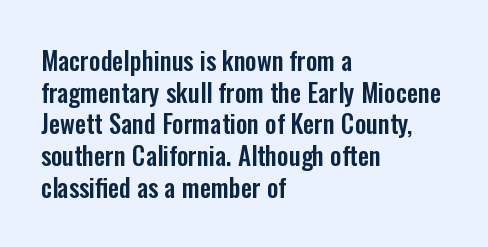
The image shows 25 px text type, upright; set left-aligned, normal line spacing (1.27x), normal letter spacing, not underlined.
